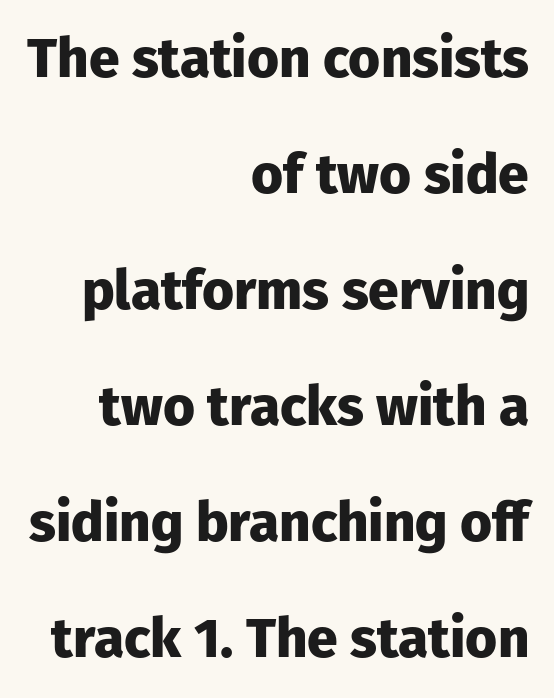
The image shows 55 px heavy sans-serif type, upright; set right-aligned, loose line spacing (2.11x), normal letter spacing, not underlined; low stroke contrast and a medium x-height.
